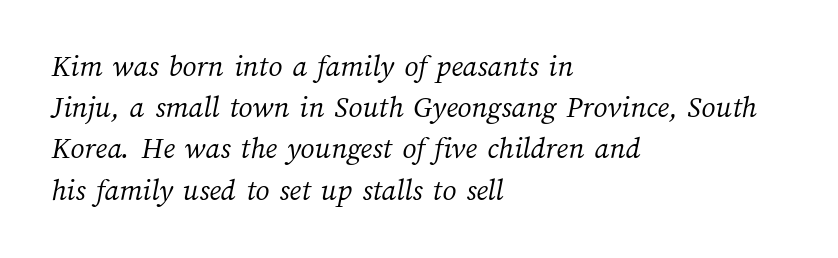
Q: Is the text bold? A: No.
Q: Is the text underlined? A: No.
Q: How is the paragraph aligned? A: Left-aligned.
Q: Is the spacing between letters normal or unusually wide? A: Normal.
Q: Is the spacing between lines tight, normal or loose? A: Normal.
Q: Width (condensed, normal, or wide)? A: Normal.
Q: Stroke contrast? A: Medium.
Q: x-height? A: Medium.
Q: Monospaced? A: No.
